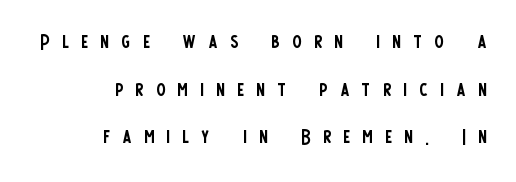
{"italic": "no", "bold": "no", "underline": "no", "align": "right", "line_spacing_ratio": 1.76, "letter_spacing": "wide", "letter_spacing_em": 0.47, "glyph_px": 27}
